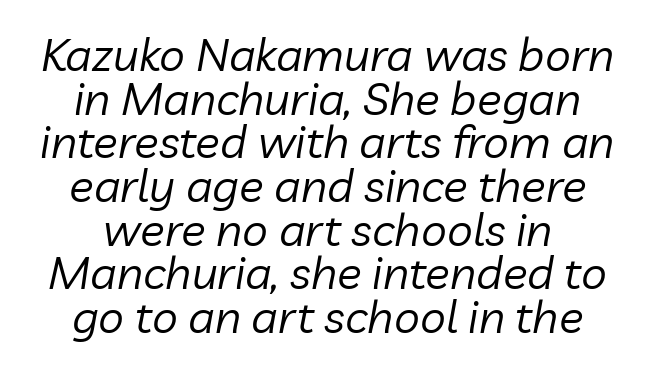
Q: Is the text bold? A: No.
Q: Is the text italic (slanted)? A: Yes, it leans right by about 10 degrees.
Q: Is the text underlined? A: No.
Q: How is the paragraph aligned? A: Centered.
Q: Is the spacing between letters normal or unusually wide? A: Normal.
Q: Is the spacing between lines tight, normal or loose? A: Tight.
Q: Width (condensed, normal, or wide)? A: Normal.
Q: Stroke contrast? A: Low.
Q: x-height? A: Medium.
Q: Monospaced? A: No.
